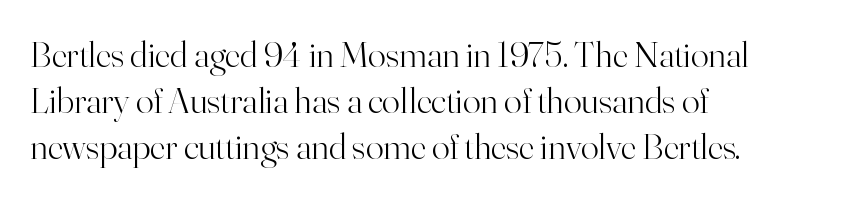
{"serif": "yes", "italic": "no", "bold": "no", "weight": "light", "width": "normal", "stroke_contrast": "high", "x_height": "small", "monospaced": "no", "underline": "no", "align": "left", "line_spacing_ratio": 1.24, "letter_spacing": "normal", "letter_spacing_em": 0.0, "glyph_px": 37}
